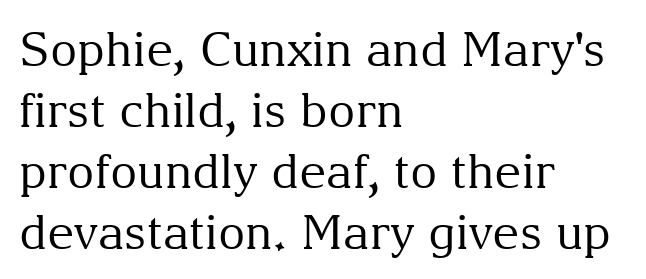
{"serif": "yes", "italic": "no", "bold": "no", "weight": "regular", "width": "normal", "stroke_contrast": "medium", "x_height": "medium", "monospaced": "no", "underline": "no", "align": "left", "line_spacing": "normal", "line_spacing_ratio": 1.3, "letter_spacing": "normal", "letter_spacing_em": 0.0, "glyph_px": 47}
